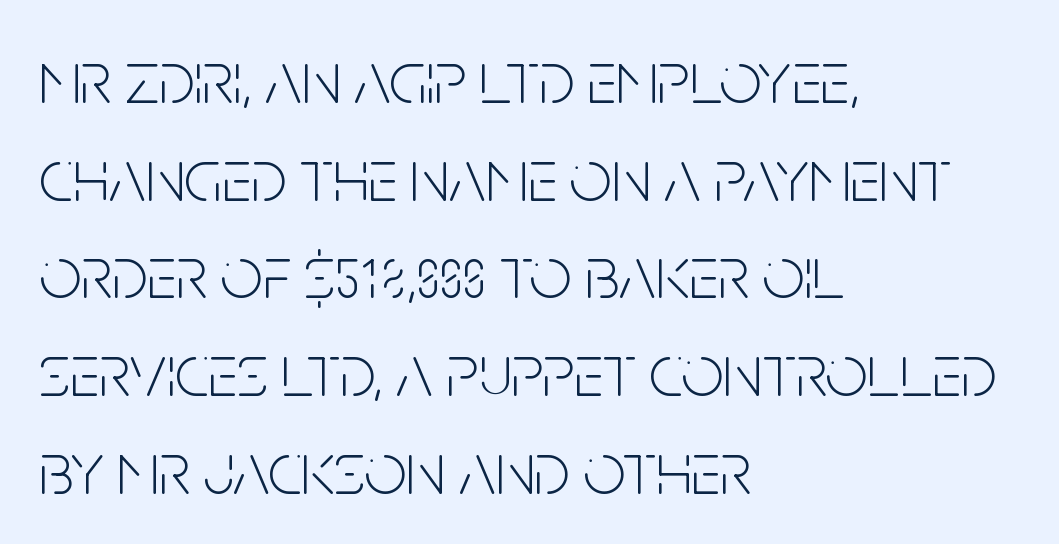
Q: Is the text bold? A: No.
Q: Is the text italic (slanted)? A: No, it is upright.
Q: Is the typeface a serif or a sans-serif typeface? A: Sans-serif.
Q: Is the text underlined? A: No.
Q: How is the paragraph aligned? A: Left-aligned.
Q: Is the spacing between letters normal or unusually wide? A: Normal.
Q: Is the spacing between lines tight, normal or loose? A: Normal.
Q: Width (condensed, normal, or wide)? A: Condensed.
Q: Stroke contrast? A: Low.
Q: x-height? A: Large.
Q: Monospaced? A: No.
